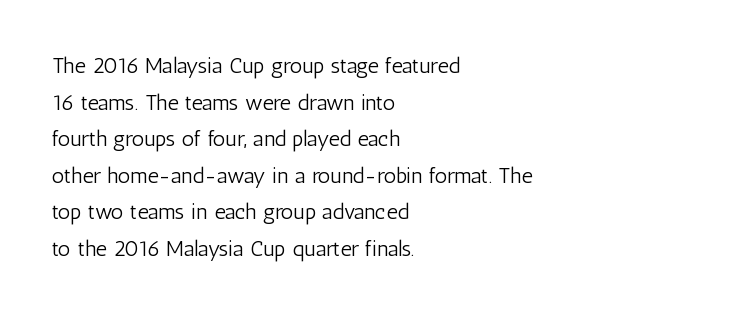
The image shows 22 px text type, upright; set left-aligned, normal line spacing (1.66x), normal letter spacing, not underlined.
